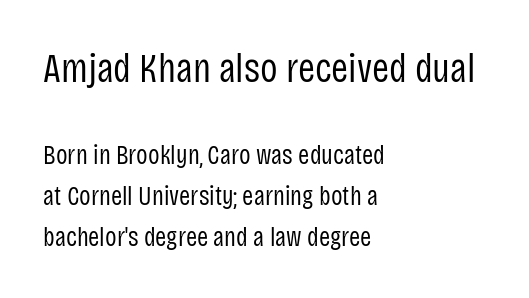
The image shows 41 px regular-weight, condensed sans-serif type, upright; set left-aligned, normal line spacing (1.52x), normal letter spacing, not underlined; the first (top) block is 1.52x larger; low stroke contrast and a large x-height.
